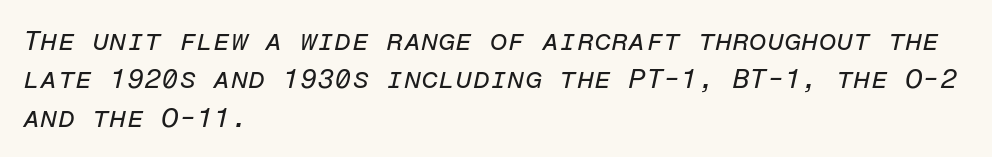
The image shows 28 px regular-weight type, italic (leaning right), monospaced; set left-aligned, normal line spacing (1.37x), normal letter spacing, not underlined; low stroke contrast and a medium x-height.
